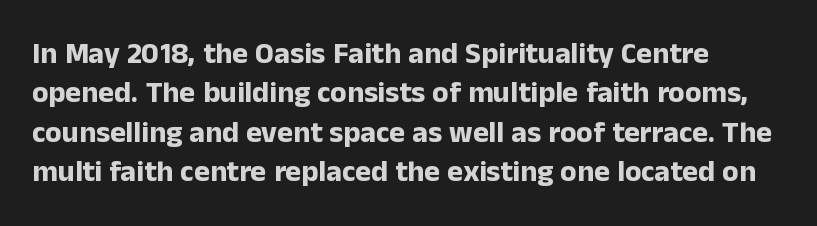
You can tell it's not italic because the verticals are truly vertical. Is this a fixed-width face? No — the glyphs have proportional, varying widths. The space between consecutive lines is moderate. Decoration check: the copy has no underline.
